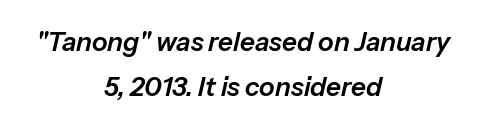
Q: Is the text italic (slanted)? A: Yes, it leans right by about 13 degrees.
Q: Is the text underlined? A: No.
Q: How is the paragraph aligned? A: Centered.
Q: Is the spacing between letters normal or unusually wide? A: Normal.
